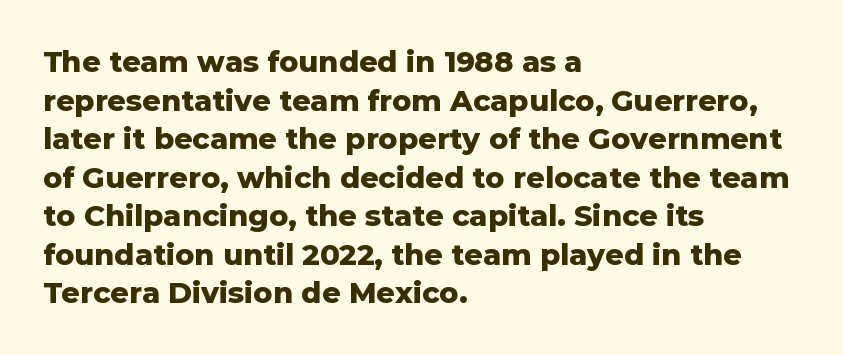
Q: Is the text bold? A: Yes.
Q: Is the text italic (slanted)? A: No, it is upright.
Q: Is the typeface a serif or a sans-serif typeface? A: Sans-serif.
Q: Is the text underlined? A: No.
Q: How is the paragraph aligned? A: Left-aligned.
Q: Is the spacing between letters normal or unusually wide? A: Normal.
Q: Is the spacing between lines tight, normal or loose? A: Normal.
Q: Width (condensed, normal, or wide)? A: Normal.
Q: Stroke contrast? A: Low.
Q: x-height? A: Medium.
Q: Monospaced? A: No.
